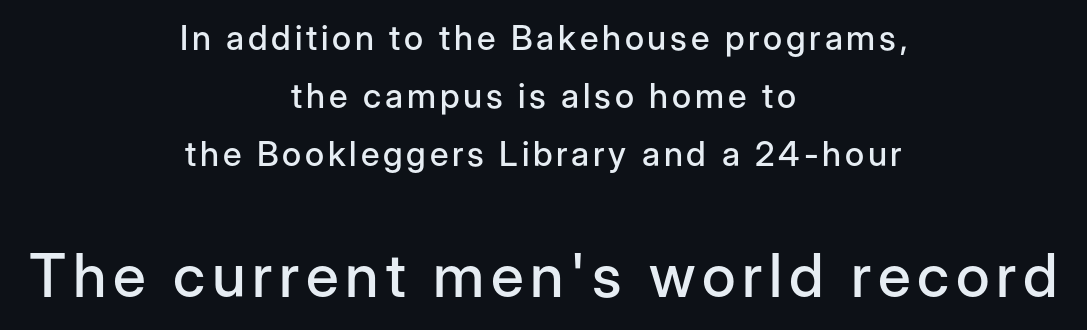
A student would call this center alignment; a typographer would say set centered. Each letter's strokes conclude bluntly, with no projecting serifs. The letters advance in unequal steps, a hallmark of proportional type. The letters in the lower block stand taller than those in the block above.
